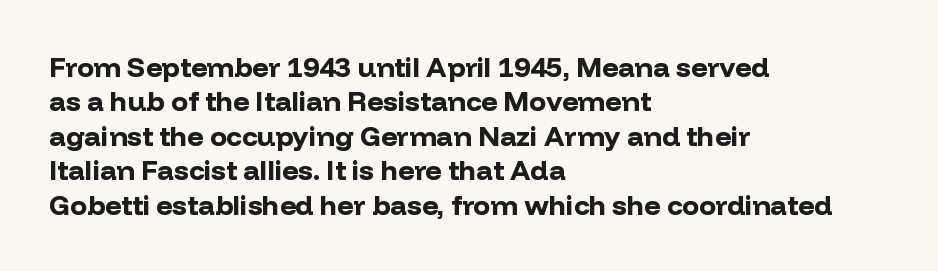
Q: Is the text bold? A: Yes.
Q: Is the text italic (slanted)? A: No, it is upright.
Q: Is the typeface a serif or a sans-serif typeface? A: Sans-serif.
Q: Is the text underlined? A: No.
Q: How is the paragraph aligned? A: Left-aligned.
Q: Is the spacing between letters normal or unusually wide? A: Normal.
Q: Width (condensed, normal, or wide)? A: Normal.
Q: Stroke contrast? A: Low.
Q: x-height? A: Medium.
Q: Monospaced? A: No.
